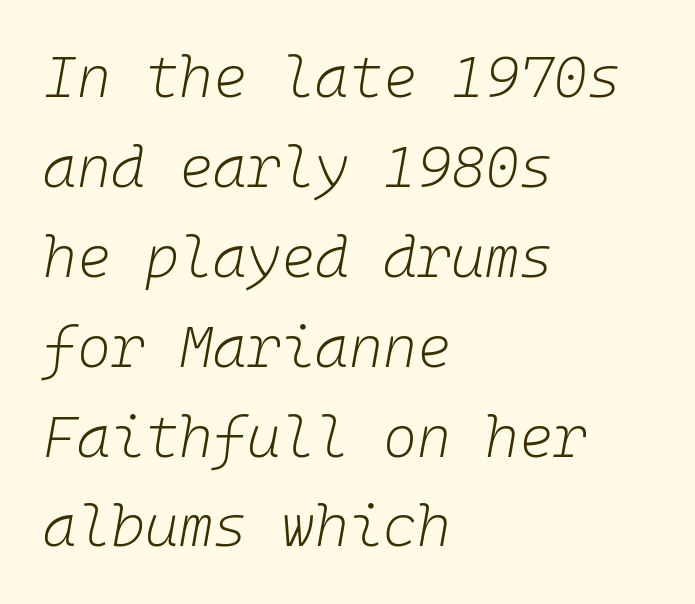
These lines were composed using italics. The baseline area is clear. The font is comparable to plain body text, perhaps lighter. If you measured baseline to baseline, you'd find a middling distance.
